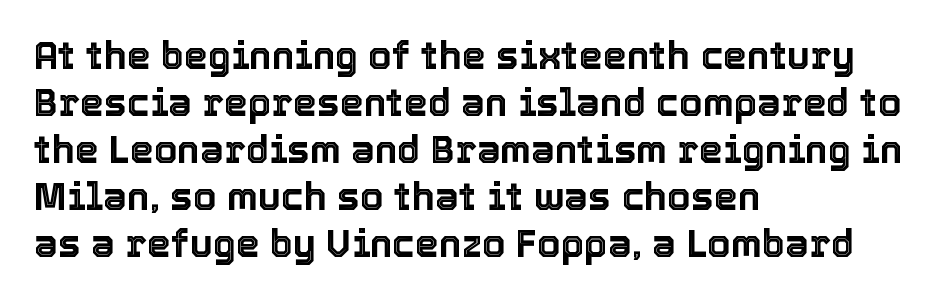
The image shows 38 px text type, upright; set left-aligned, line spacing 1.24x, normal letter spacing, not underlined; a medium x-height.
